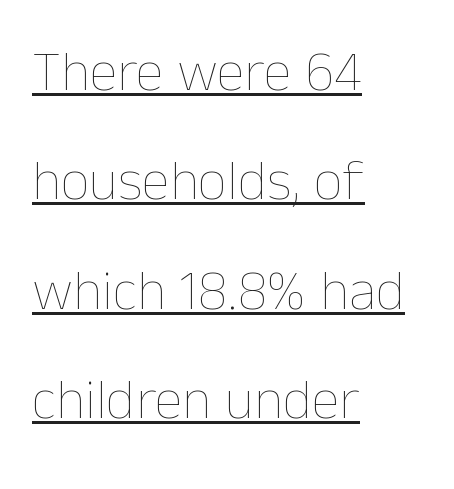
The image shows 57 px thin type, upright; set left-aligned, loose line spacing (1.92x), normal letter spacing, underlined; low stroke contrast and a medium x-height.
